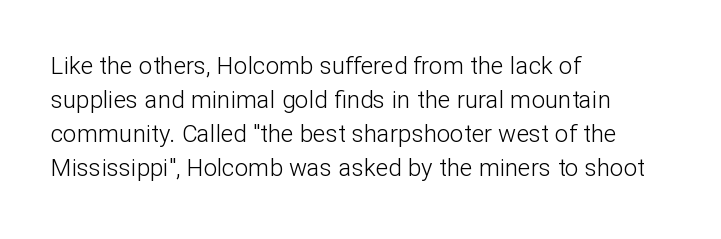
{"italic": "no", "bold": "no", "underline": "no", "align": "left", "line_spacing": "normal", "line_spacing_ratio": 1.41, "letter_spacing": "normal", "letter_spacing_em": 0.0, "glyph_px": 24}
